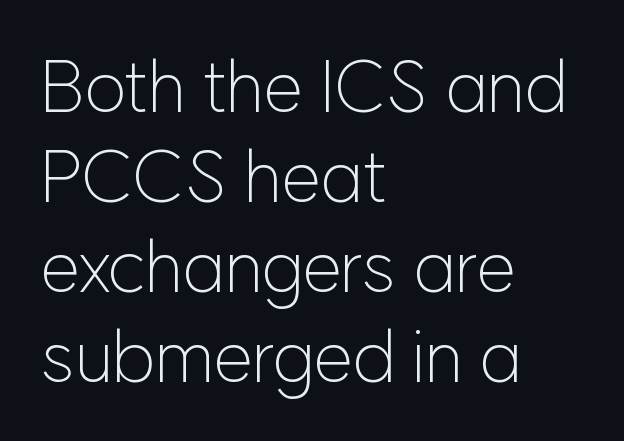
The image shows 72 px light sans-serif type, upright; set left-aligned, normal line spacing (1.25x), normal letter spacing, not underlined; low stroke contrast and a medium x-height.
